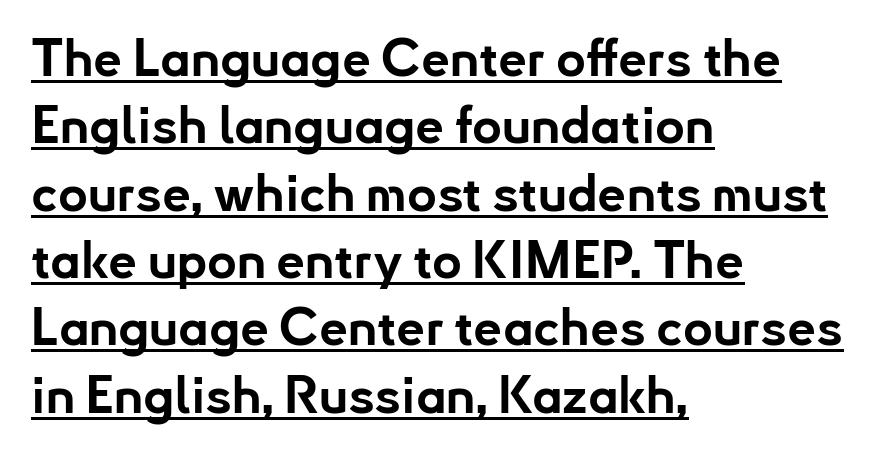
The image shows 51 px bold sans-serif type, upright; set left-aligned, normal line spacing (1.32x), normal letter spacing, underlined; low stroke contrast and a small x-height.
